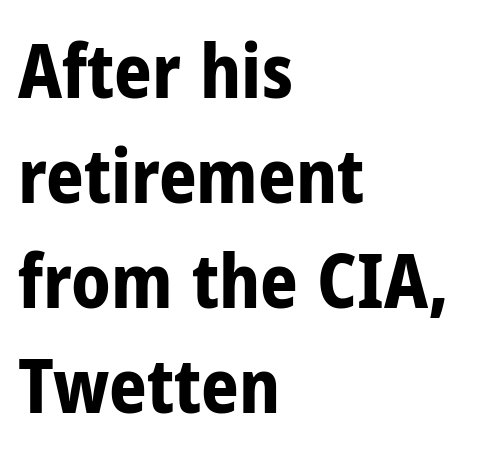
Regarding serifs, this sample does without them. Each line starts at the same left margin while the right side varies. Each row of text sits above clean, open space. Quick note: not italic, upright. You could call the tracking neutral — neither tight nor loose. Leading: standard.
